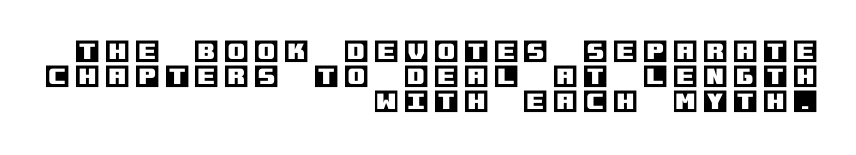
In CSS terms this would be text-align: right. Check the space under the baseline: it is left empty. In terms of posture, this sample is upright. Honestly, the rows look squashed on top of each other. You could only call the tracking loose — the letters float apart.
